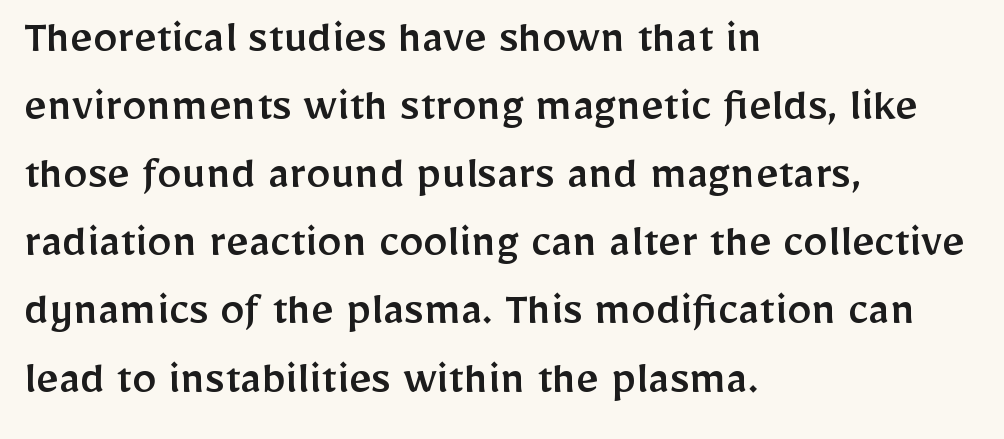
Q: Is the text italic (slanted)? A: No, it is upright.
Q: Is the typeface a serif or a sans-serif typeface? A: Sans-serif.
Q: Is the text underlined? A: No.
Q: How is the paragraph aligned? A: Left-aligned.
Q: Is the spacing between letters normal or unusually wide? A: Normal.
Q: Is the spacing between lines tight, normal or loose? A: Normal.
Q: Width (condensed, normal, or wide)? A: Normal.
Q: Stroke contrast? A: Low.
Q: x-height? A: Medium.
Q: Monospaced? A: No.
